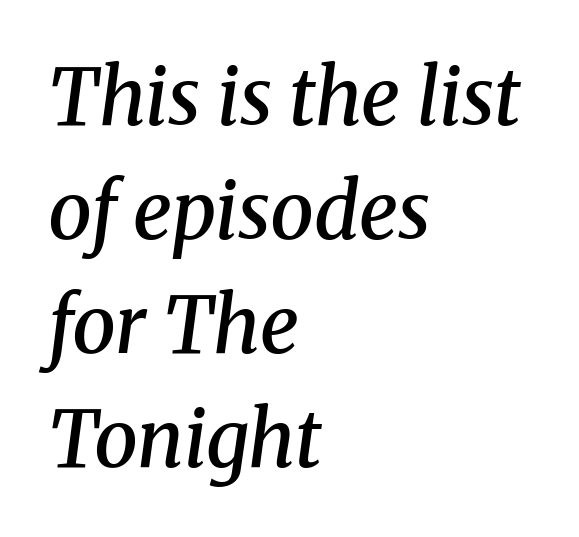
Q: Is the text bold? A: Semi-bold.
Q: Is the text italic (slanted)? A: Yes, it leans right by about 8 degrees.
Q: Is the typeface a serif or a sans-serif typeface? A: Serif.
Q: Is the text underlined? A: No.
Q: How is the paragraph aligned? A: Left-aligned.
Q: Is the spacing between letters normal or unusually wide? A: Normal.
Q: Is the spacing between lines tight, normal or loose? A: Normal.
Q: Width (condensed, normal, or wide)? A: Normal.
Q: Stroke contrast? A: Medium.
Q: x-height? A: Medium.
Q: Monospaced? A: No.
